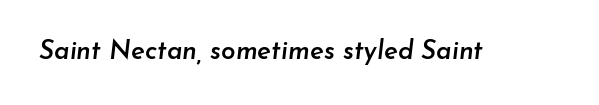
The image shows 26 px text type, italic (leaning right); set normal letter spacing, not underlined.
